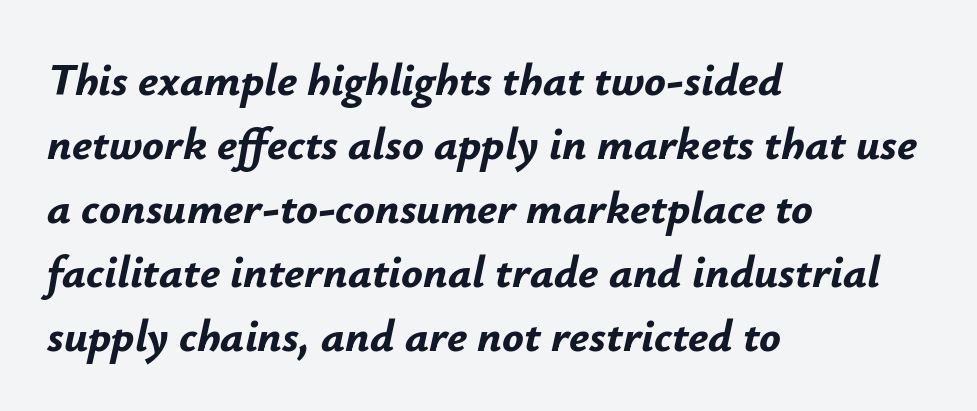
Q: Is the text bold? A: Yes.
Q: Is the text italic (slanted)? A: Yes, it leans right by about 12 degrees.
Q: Is the text underlined? A: No.
Q: How is the paragraph aligned? A: Left-aligned.
Q: Is the spacing between letters normal or unusually wide? A: Normal.
Q: Is the spacing between lines tight, normal or loose? A: Normal.
Q: Width (condensed, normal, or wide)? A: Normal.
Q: Stroke contrast? A: Low.
Q: x-height? A: Small.
Q: Monospaced? A: No.
